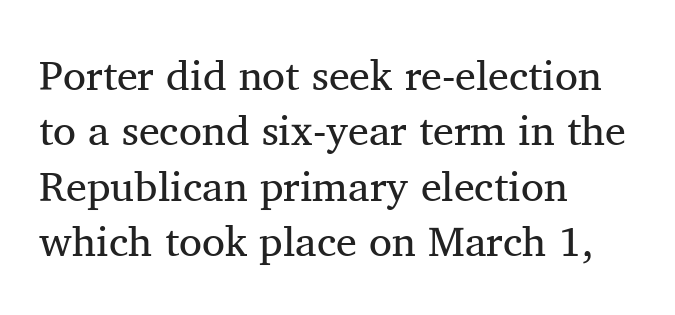
The face used here is rendered with its standard letterfit. The text was rendered using a seriffed face with decorative stroke endings. Successive baselines arrive at the customary interval. The passage shown is not underscored anywhere. One-word summary of the alignment: left.
